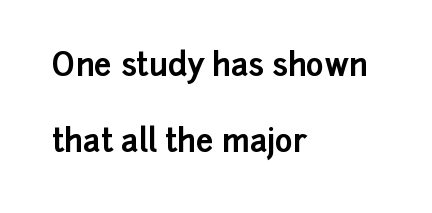
The image shows 31 px bold sans-serif type, upright; set left-aligned, loose line spacing (2.46x), normal letter spacing, not underlined; low stroke contrast and a medium x-height.
